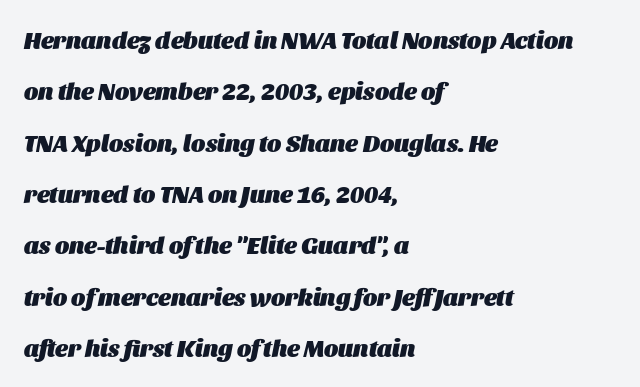
The image shows 24 px bold type, italic (leaning right); set left-aligned, loose line spacing (2.14x), normal letter spacing, not underlined.
